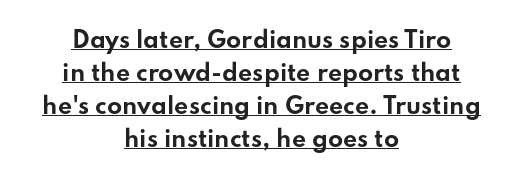
The image shows 22 px bold type, upright; set centered, normal line spacing (1.5x), normal letter spacing, underlined.
